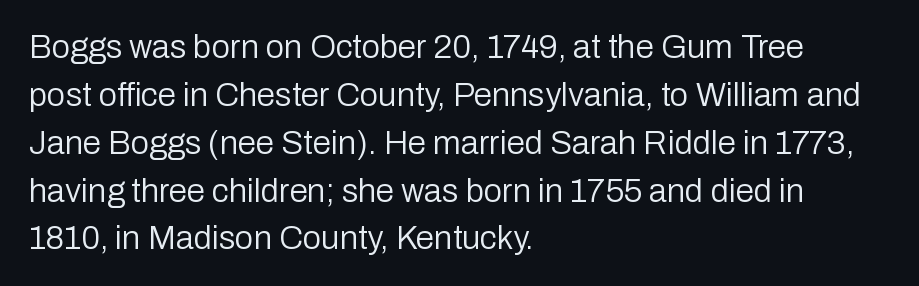
Casual observation: everything's shoved over to the left. Classification — sans serif. The typography opts for an upright posture over an oblique one. Here the designer chose a conventional face with non-uniform glyph widths. The rendering uses a moderate line-height, typical for paragraphs.
